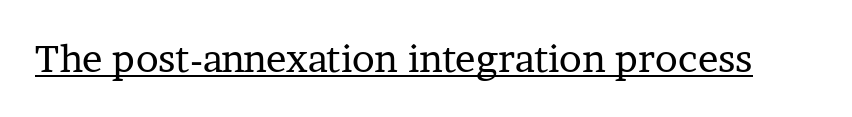
Q: Is the text bold? A: No.
Q: Is the text italic (slanted)? A: No, it is upright.
Q: Is the typeface a serif or a sans-serif typeface? A: Serif.
Q: Is the text underlined? A: Yes.
Q: Is the spacing between letters normal or unusually wide? A: Normal.
Q: Width (condensed, normal, or wide)? A: Normal.
Q: Stroke contrast? A: Low.
Q: x-height? A: Medium.
Q: Monospaced? A: No.
